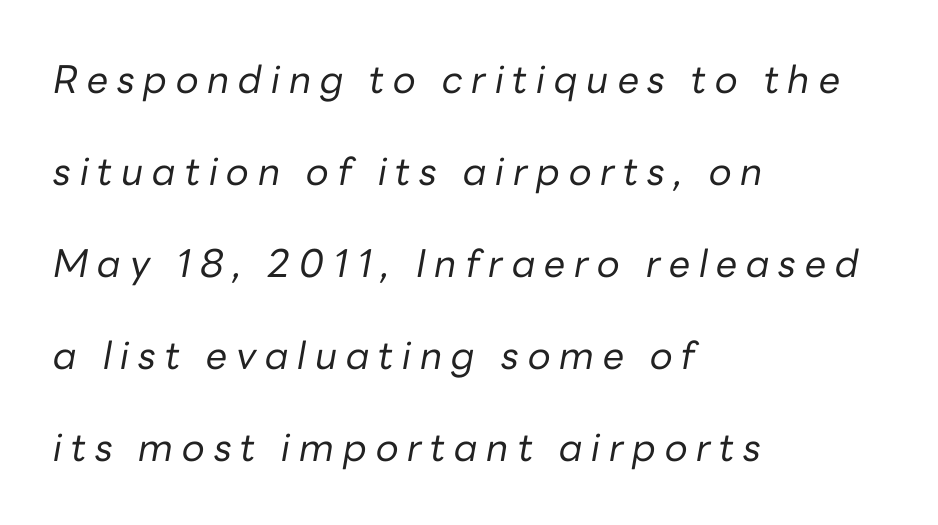
{"italic": "yes", "lean": "right", "slant_degrees": 10, "bold": "no", "weight": "regular", "width": "normal", "stroke_contrast": "low", "x_height": "medium", "monospaced": "no", "underline": "no", "align": "left", "line_spacing": "loose", "line_spacing_ratio": 2.42, "letter_spacing": "wide", "letter_spacing_em": 0.23, "glyph_px": 38}
